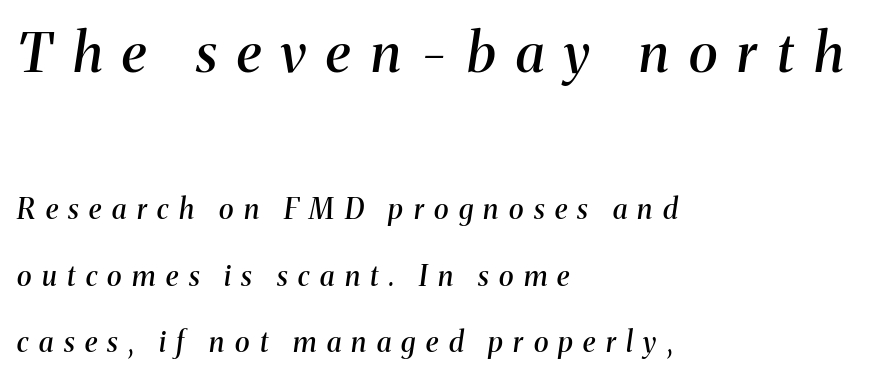
This rendering features lettering with no underline. The more generous point size was reserved for the upper chunk. The face used here is proportionally spaced, like ordinary book or web type. Line starts are locked; line ends wander.
